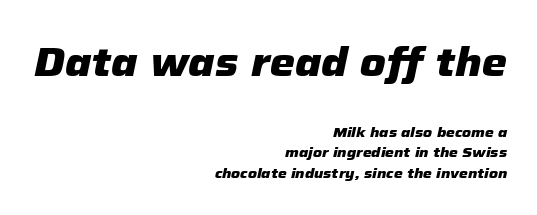
The image shows 40 px heavy type, italic (leaning right); set right-aligned, normal line spacing (1.47x), normal letter spacing, not underlined; the first (top) block is 2.86x larger; low stroke contrast and a medium x-height.
